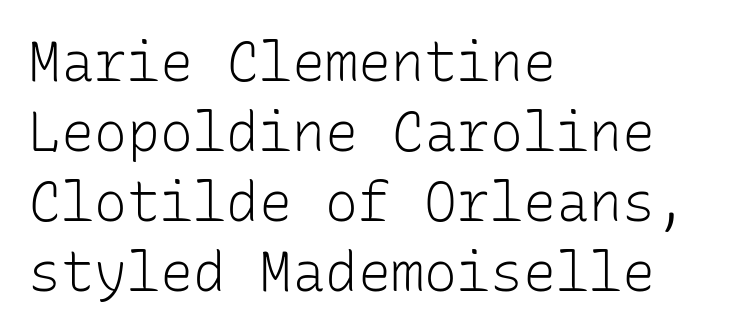
The image shows 55 px light sans-serif type, upright, monospaced; set left-aligned, normal line spacing (1.27x), normal letter spacing, not underlined; low stroke contrast and a medium x-height.
